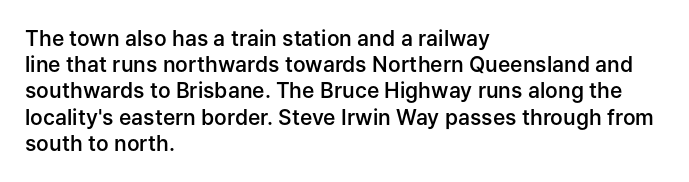
Just letters on the line, the space beneath them empty. Evenly set lines give the paragraph a standard silhouette. Compared with a centered layout, this one pins lines to the left instead. Letter spacing: default.
